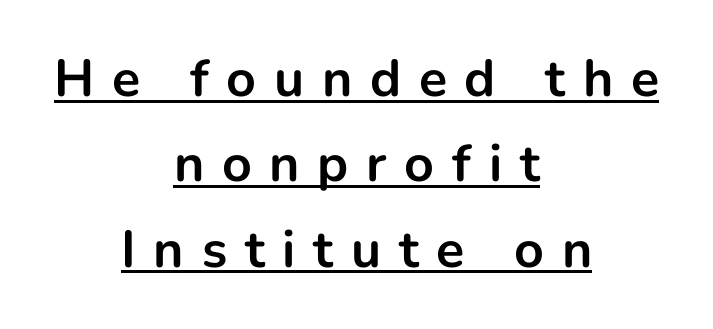
The image shows 52 px bold sans-serif type, upright; set centered, normal line spacing (1.64x), unusually wide letter spacing (+0.34 em), underlined; low stroke contrast and a medium x-height.
